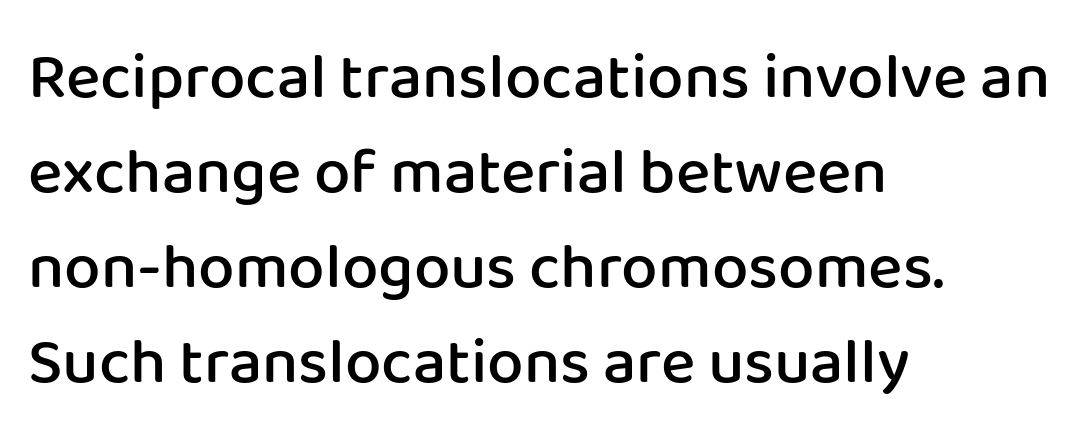
Decoration check: the copy has no underline. Students, note that the glyphs here touch the page at normal intervals. The compositor pushed each line to the left boundary. The font family rendered here belongs to the sans-serif group.
